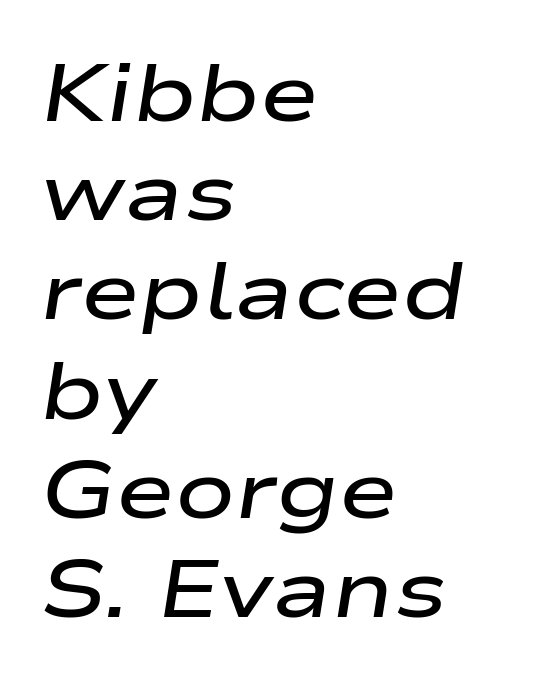
Decoration check: the copy has no underline. This sample uses plain, unmodified letter spacing. When letters slant like this, we call the style italic. Here the designer chose a conventional face with non-uniform glyph widths.
